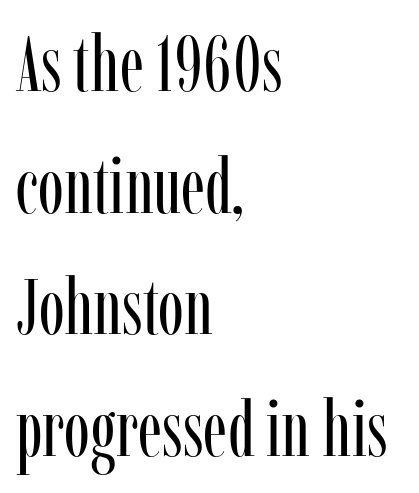
Q: Is the text bold? A: No.
Q: Is the text italic (slanted)? A: No, it is upright.
Q: Is the typeface a serif or a sans-serif typeface? A: Serif.
Q: Is the text underlined? A: No.
Q: How is the paragraph aligned? A: Left-aligned.
Q: Is the spacing between letters normal or unusually wide? A: Normal.
Q: Is the spacing between lines tight, normal or loose? A: Normal.
Q: Width (condensed, normal, or wide)? A: Condensed.
Q: Stroke contrast? A: Low.
Q: x-height? A: Medium.
Q: Monospaced? A: No.
